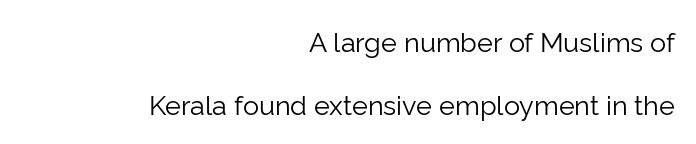
{"italic": "no", "bold": "no", "underline": "no", "align": "right", "line_spacing": "loose", "line_spacing_ratio": 2.35, "letter_spacing": "normal", "letter_spacing_em": 0.0, "glyph_px": 27}
